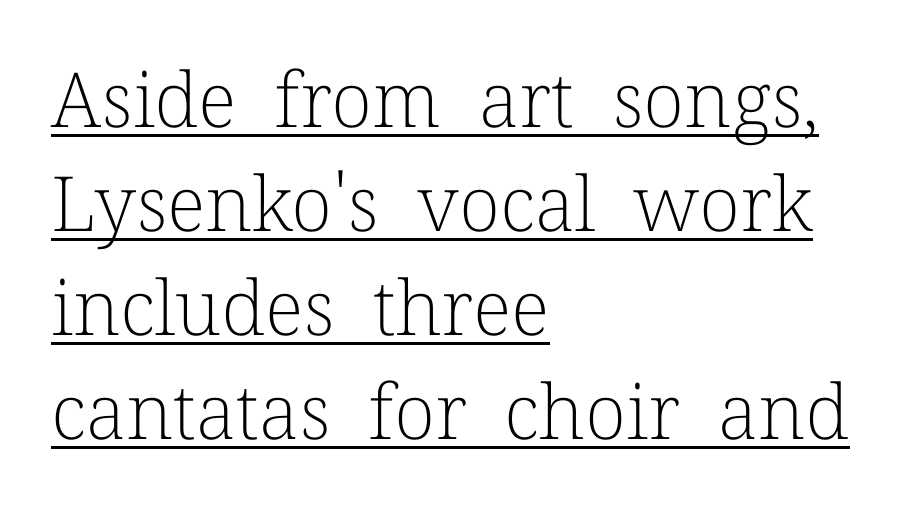
Does extra space separate the letters? No, they use regular spacing. Leading matches the norm, producing a regular column. These lines stack with their left ends in a neat column. Weight: regular or lighter. Unlike a clean sans, this face finishes its strokes with serifs.
